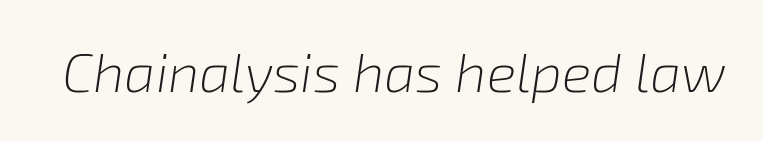
The gaps between neighbouring characters are ordinary and unremarkable. The font sits on the lighter half of the weight spectrum, regular included. Check under the words: just untouched page. Do the characters align in a grid? No, the font is proportional. Emphasis-style slanted type is in use.
